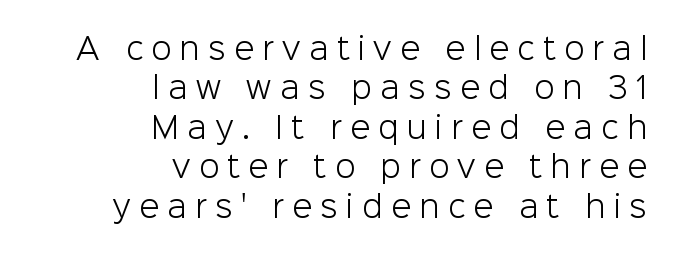
What stands out about the letter spacing? Its width — letters are far apart. This sample has the flowing, uneven cadence of proportional lettering. Type without underlining. Interline gaps are of average width in this sample.
